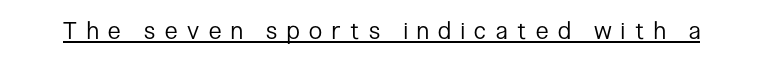
The image shows 24 px text type, upright; set unusually wide letter spacing (+0.41 em), underlined.
